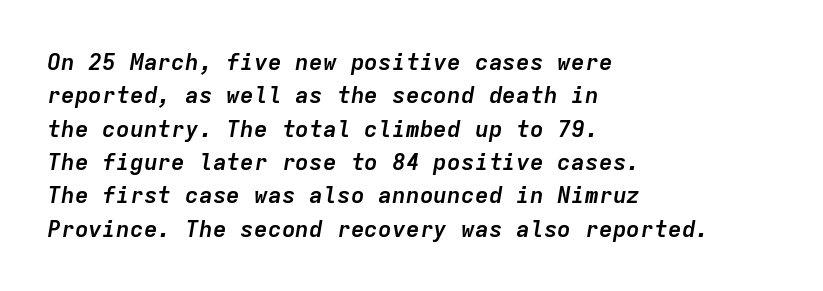
The image shows 23 px bold type, italic (leaning right); set left-aligned, normal line spacing (1.45x), normal letter spacing, not underlined.
